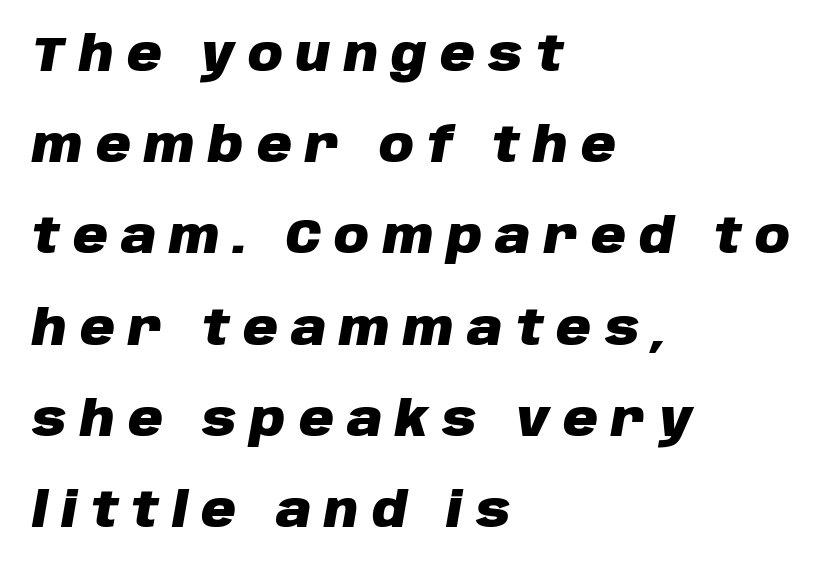
Q: Is the text bold? A: Yes.
Q: Is the text italic (slanted)? A: Yes, it leans right by about 10 degrees.
Q: Is the text underlined? A: No.
Q: How is the paragraph aligned? A: Left-aligned.
Q: Is the spacing between letters normal or unusually wide? A: Unusually wide.
Q: Is the spacing between lines tight, normal or loose? A: Loose.
Q: Width (condensed, normal, or wide)? A: Normal.
Q: Stroke contrast? A: Low.
Q: x-height? A: Large.
Q: Monospaced? A: No.
